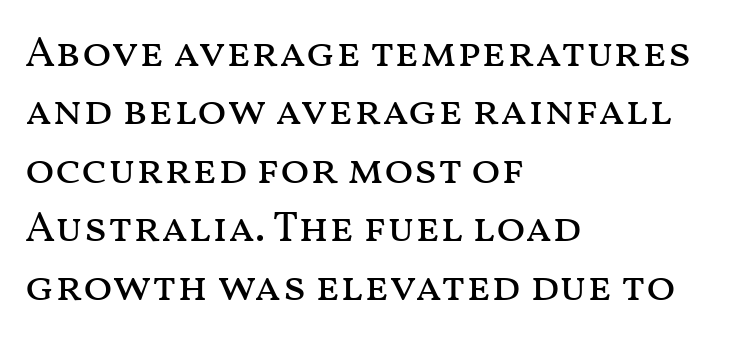
{"italic": "no", "bold": "no", "weight": "regular", "width": "wide", "stroke_contrast": "medium", "x_height": "medium", "monospaced": "no", "underline": "no", "align": "left", "line_spacing": "normal", "line_spacing_ratio": 1.36, "letter_spacing": "normal", "letter_spacing_em": 0.0, "glyph_px": 43}
